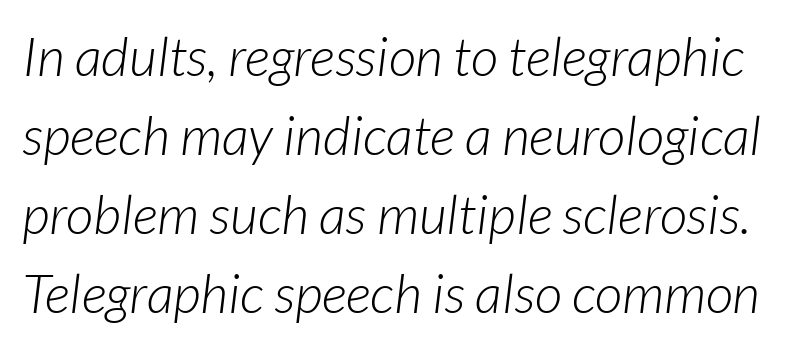
The image shows 54 px light type, italic (leaning right); set normal line spacing (1.46x), normal letter spacing, not underlined; low stroke contrast and a medium x-height.
